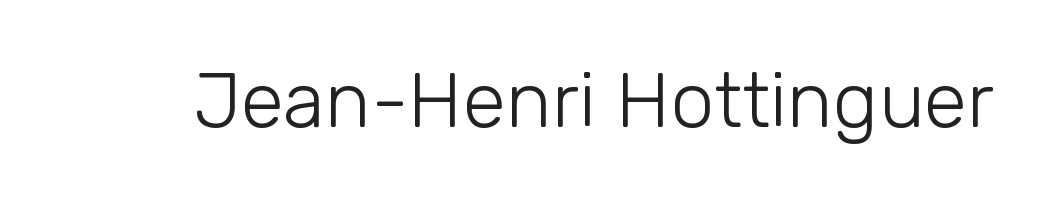
The font family rendered here belongs to the sans-serif group. Every stem runs plumb, perpendicular to the baseline. The letters advance in unequal steps, a hallmark of proportional type. The typeface has the unassuming heft of standard copy or less. Tracking value appears to be zero — textbook default spacing. The zone under the glyphs is completely vacant.
